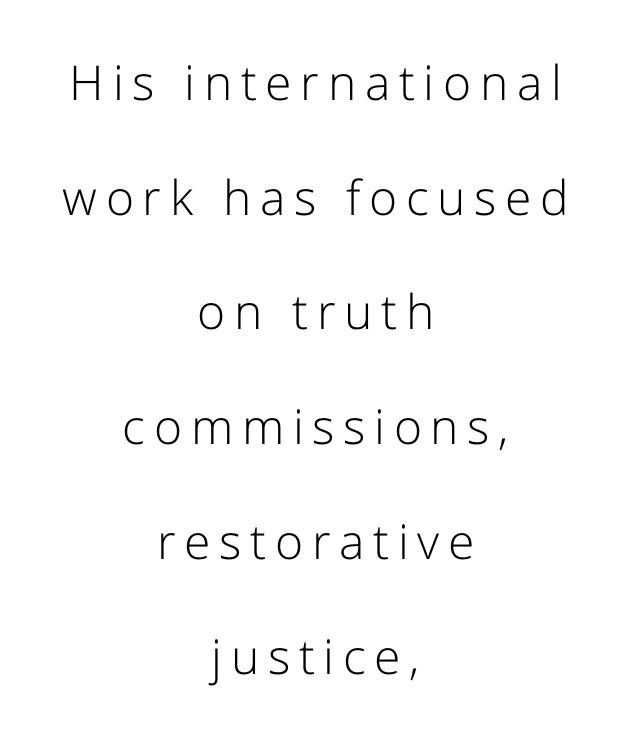
The image shows 48 px light sans-serif type, upright; set centered, loose line spacing (2.39x), not underlined; low stroke contrast and a medium x-height.
